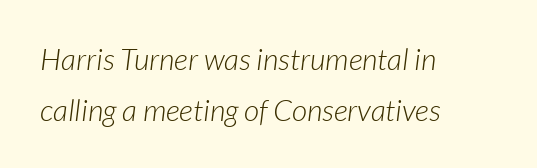
Weight: in the light-to-regular range. The type is set solid horizontally, with unmodified tracking. Unmarked baselines from the first word to the last. Looks like regular typesetting: each glyph gets only the width it needs. Leading: standard. The setting favours the left margin, as ordinary paragraphs usually do.
